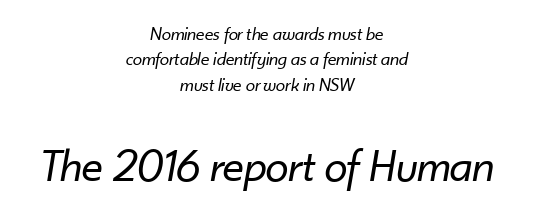
{"italic": "yes", "lean": "right", "slant_degrees": 10, "bold": "no", "weight": "regular", "width": "normal", "stroke_contrast": "low", "x_height": "small", "monospaced": "no", "underline": "no", "align": "center", "line_spacing": "normal", "line_spacing_ratio": 1.34, "letter_spacing": "normal", "letter_spacing_em": 0.0, "larger_block": "second", "size_ratio": 2.47, "glyph_px": 47}
